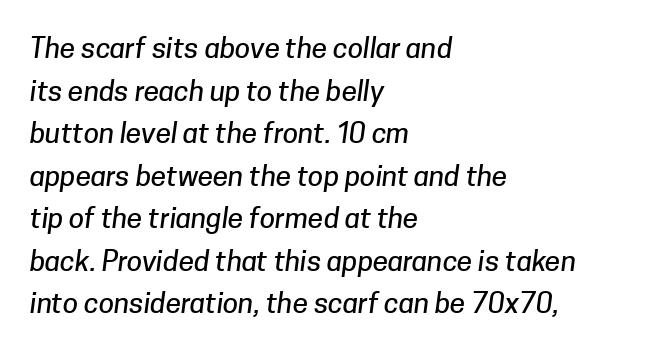
Q: Is the typeface a serif or a sans-serif typeface? A: Sans-serif.
Q: Is the text underlined? A: No.
Q: How is the paragraph aligned? A: Left-aligned.
Q: Is the spacing between letters normal or unusually wide? A: Normal.
Q: Is the spacing between lines tight, normal or loose? A: Normal.
Q: Width (condensed, normal, or wide)? A: Normal.
Q: Stroke contrast? A: Low.
Q: x-height? A: Medium.
Q: Monospaced? A: No.
